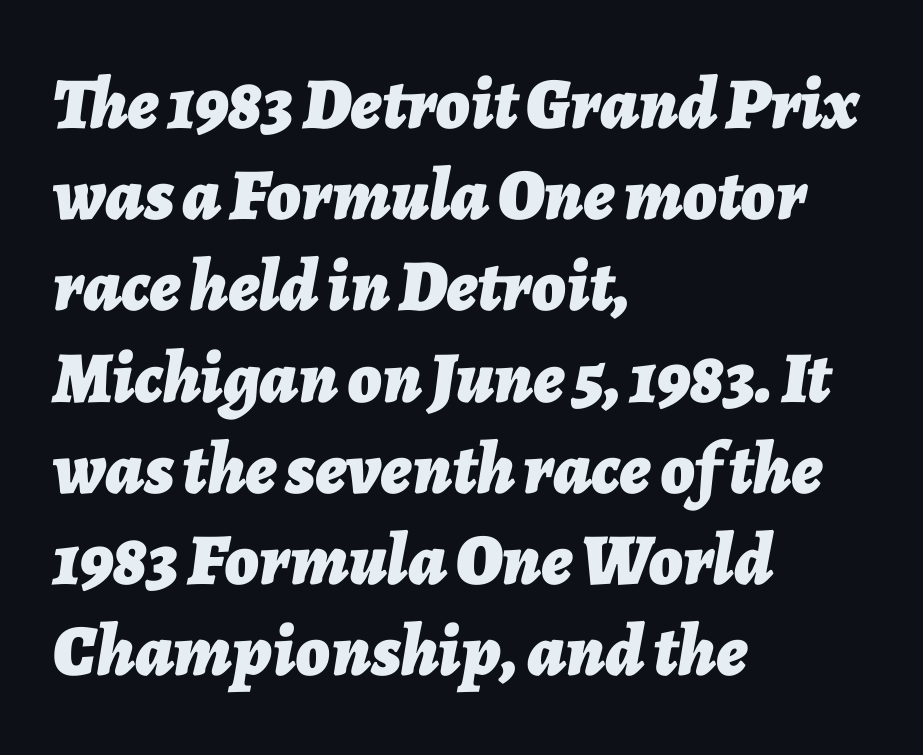
{"italic": "yes", "lean": "right", "slant_degrees": 7, "bold": "yes", "weight": "bold", "width": "normal", "stroke_contrast": "low", "x_height": "medium", "monospaced": "no", "underline": "no", "align": "left", "line_spacing": "normal", "line_spacing_ratio": 1.25, "letter_spacing": "normal", "letter_spacing_em": 0.0, "glyph_px": 73}
